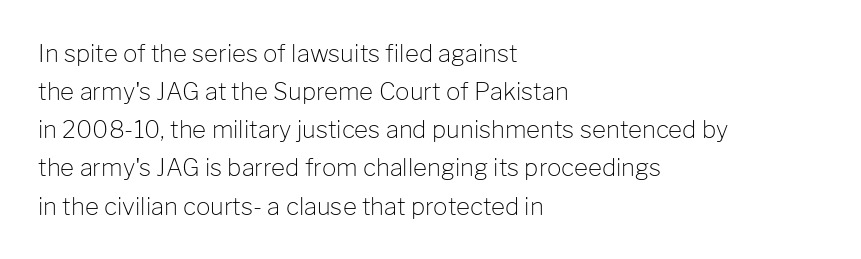
{"italic": "no", "bold": "no", "underline": "no", "align": "left", "line_spacing": "normal", "line_spacing_ratio": 1.59, "letter_spacing": "normal", "letter_spacing_em": 0.0, "glyph_px": 24}
